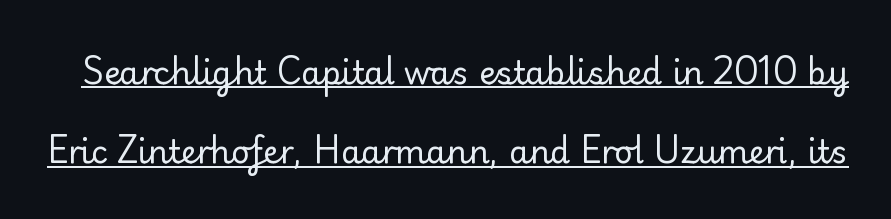
A great deal of white space separates one row of letters from the next. The axis of the letterforms is exactly vertical. The letters advance in unequal steps, a hallmark of proportional type. The rendering keeps characters at their native spacing.
